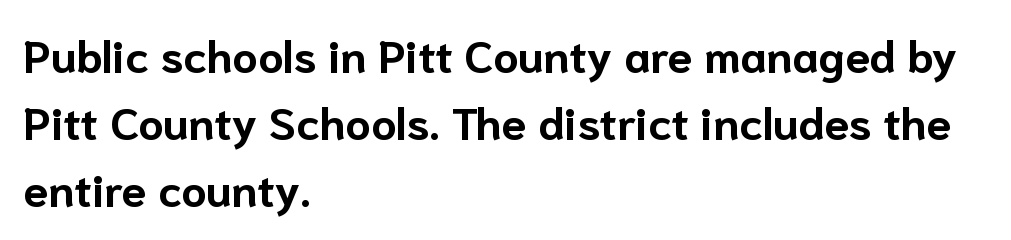
The image shows 45 px bold sans-serif type, upright; set left-aligned, normal line spacing (1.49x), normal letter spacing, not underlined; low stroke contrast and a medium x-height.
